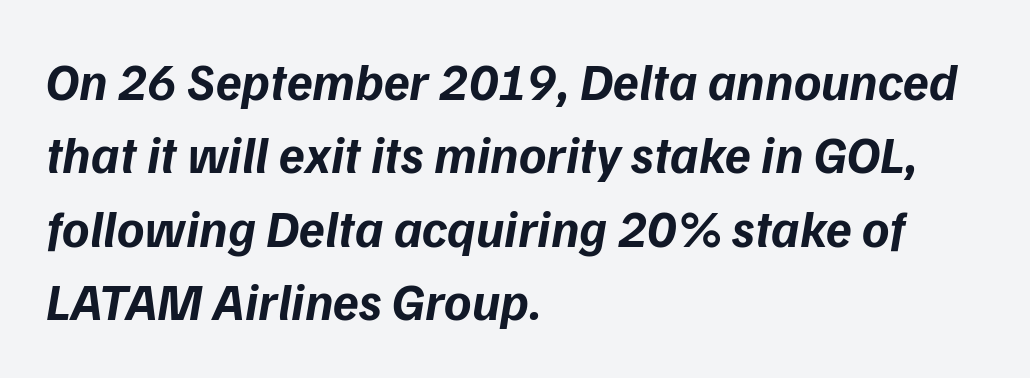
{"serif": "no", "bold": "yes", "weight": "bold", "width": "normal", "stroke_contrast": "low", "x_height": "medium", "monospaced": "no", "underline": "no", "align": "left", "line_spacing": "normal", "line_spacing_ratio": 1.41, "letter_spacing": "normal", "letter_spacing_em": 0.0, "glyph_px": 52}
